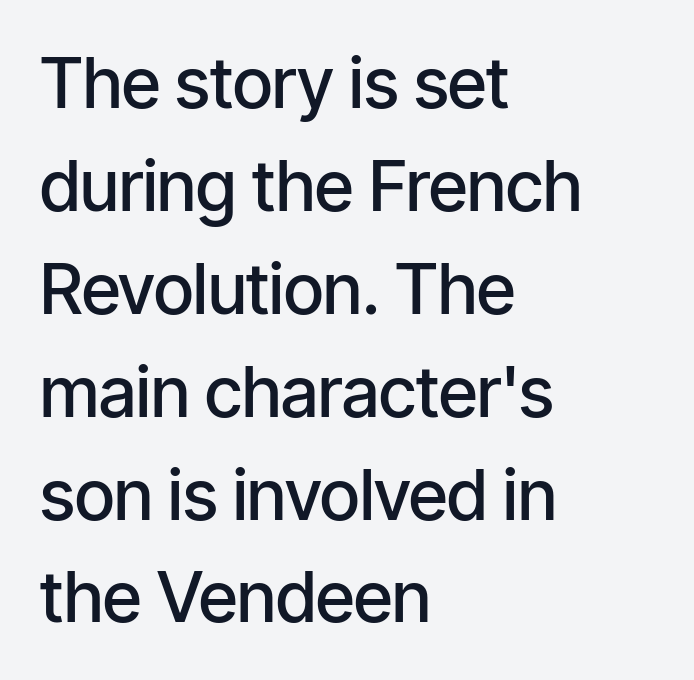
The image shows 70 px semibold, condensed sans-serif type, upright; set left-aligned, normal line spacing (1.47x), normal letter spacing, not underlined; low stroke contrast and a medium x-height.
